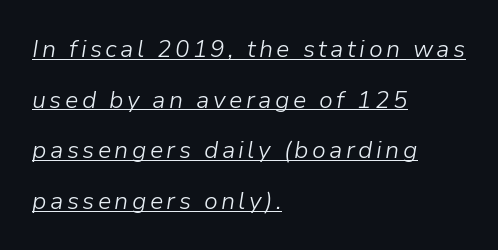
Q: Is the text bold? A: No.
Q: Is the text italic (slanted)? A: Yes, it leans right by about 9 degrees.
Q: Is the text underlined? A: Yes.
Q: How is the paragraph aligned? A: Left-aligned.
Q: Is the spacing between lines tight, normal or loose? A: Loose.
